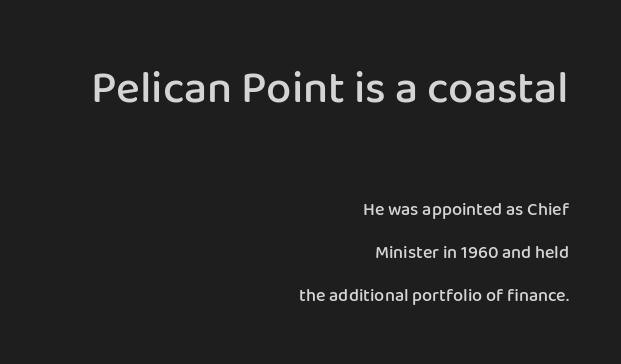
The image shows 45 px semibold sans-serif type, upright; set right-aligned, loose line spacing (2.38x), normal letter spacing, not underlined; the first (top) block is 2.5x larger; low stroke contrast and a medium x-height.
